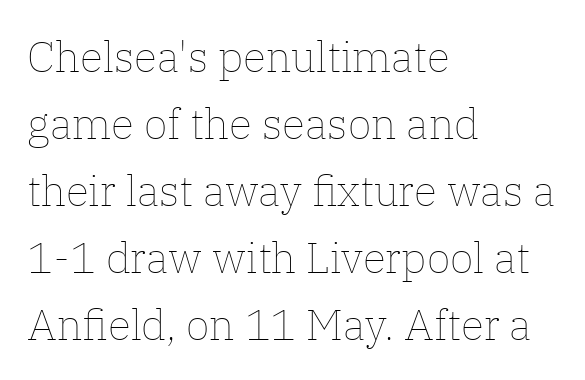
Beneath every word, the page is bare. This sample uses plain, unmodified letter spacing. Reading down the block, your eye returns to a fixed left position each line. Caption: face not bold, strokes unweighted. Reading down the column, the eye jumps a familiar distance to each next line. The font's upright variant was chosen for this text.
